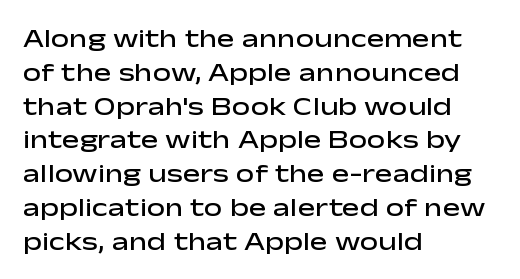
{"italic": "no", "bold": "semi", "underline": "no", "align": "left", "line_spacing": "normal", "line_spacing_ratio": 1.3, "letter_spacing": "normal", "letter_spacing_em": 0.0, "glyph_px": 26}
